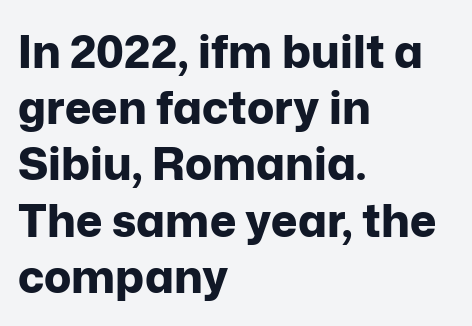
Anything drawn beneath the words? Only blank space. The line texture is even and compact thanks to regular tracking. Proportional: the letters do not fall into vertical columns. Plenty of ink on the page — the face is bold. The type sits square on the baseline with zero lean. Grotesque or geometric, the face here clearly has no serifs.
